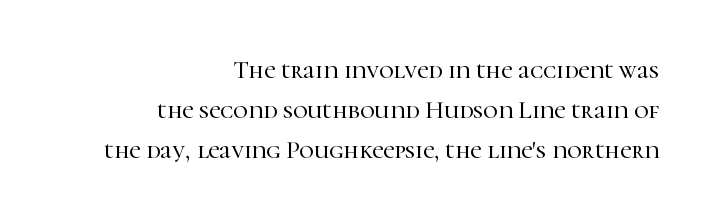
The image shows 25 px text type, upright; set right-aligned, normal line spacing (1.61x), normal letter spacing, not underlined.
